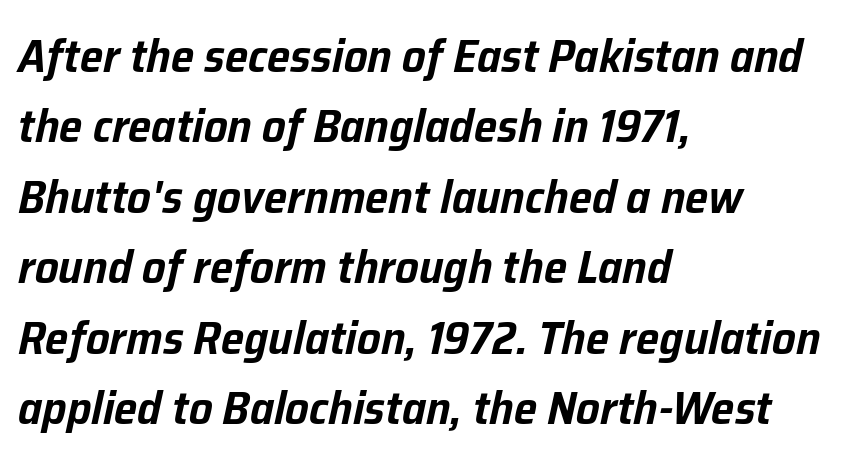
One-word summary of the alignment: left. Type without underlining. Letter spacing: default. Proportional: the letters do not fall into vertical columns. Line spacing here is normal. The typography opts for an oblique posture over an upright one.
